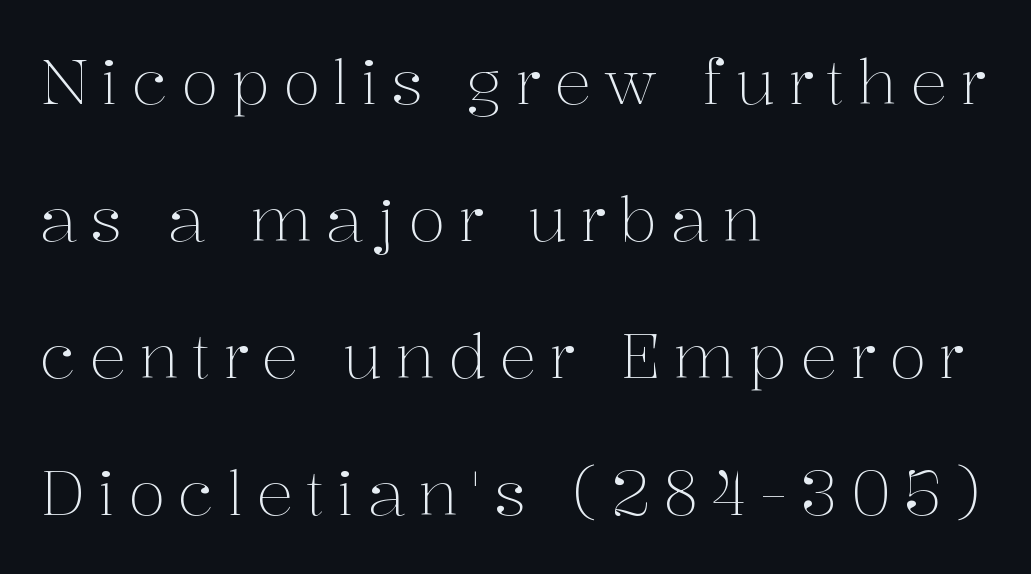
Q: Is the text bold? A: No.
Q: Is the text italic (slanted)? A: No, it is upright.
Q: Is the typeface a serif or a sans-serif typeface? A: Serif.
Q: Is the text underlined? A: No.
Q: How is the paragraph aligned? A: Left-aligned.
Q: Is the spacing between letters normal or unusually wide? A: Unusually wide.
Q: Is the spacing between lines tight, normal or loose? A: Loose.
Q: Width (condensed, normal, or wide)? A: Normal.
Q: Stroke contrast? A: Medium.
Q: x-height? A: Medium.
Q: Monospaced? A: No.
